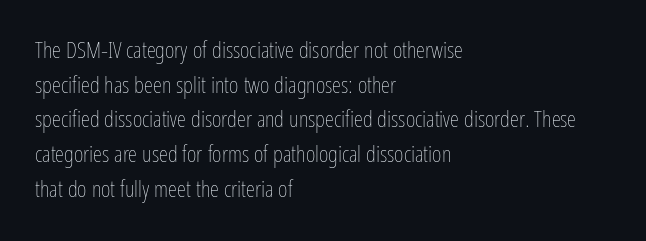
{"italic": "no", "bold": "no", "underline": "no", "align": "left", "line_spacing": "normal", "line_spacing_ratio": 1.51, "letter_spacing": "normal", "letter_spacing_em": 0.0, "glyph_px": 23}
